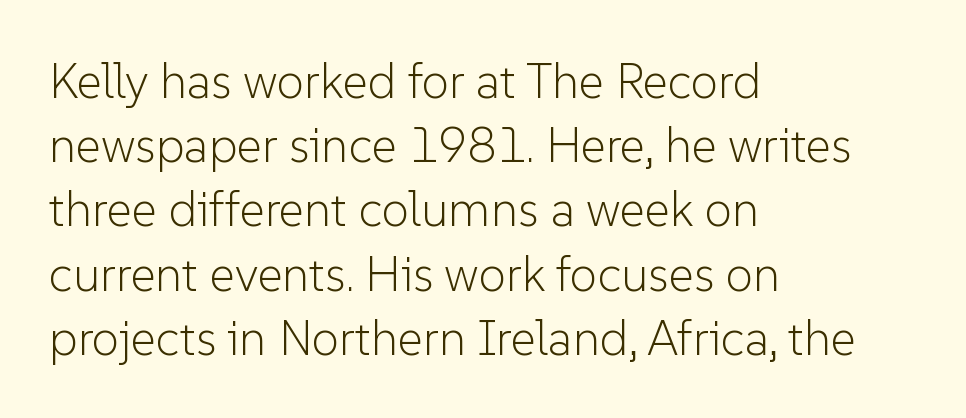
Stroke terminals: plain, sans-serif. Designer's note — italics off, roman on. Heft: none added — not bold. A typesetter would call this proportional, since set widths differ per character. The compositor pushed each line to the left boundary.
